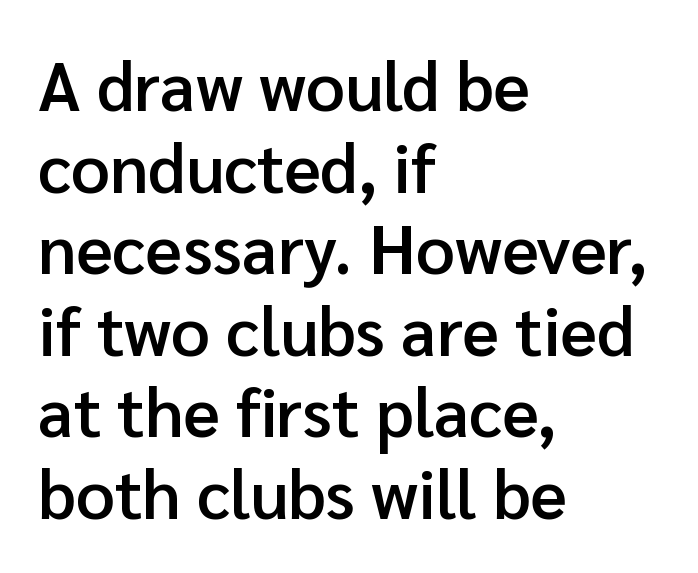
Reading down the block, your eye returns to a fixed left position each line. Underline: absent. I'd call this a sans setting — the letters go barefoot. The type is set solid horizontally, with unmodified tracking. Is there any slant? The stems are plumb. Stems and bowls a touch heavier than normal — semibold.
